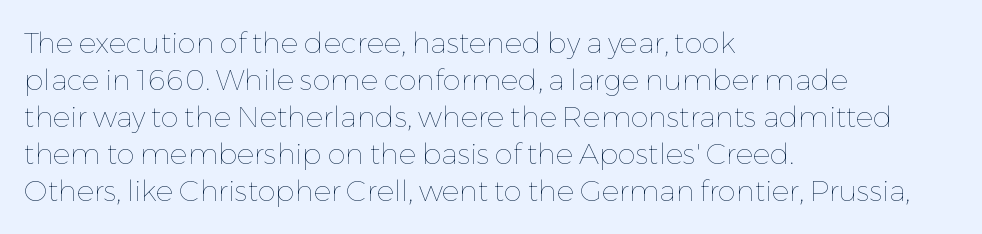
The image shows 29 px thin type, upright; set left-aligned, normal line spacing (1.28x), normal letter spacing, not underlined; low stroke contrast and a medium x-height.
